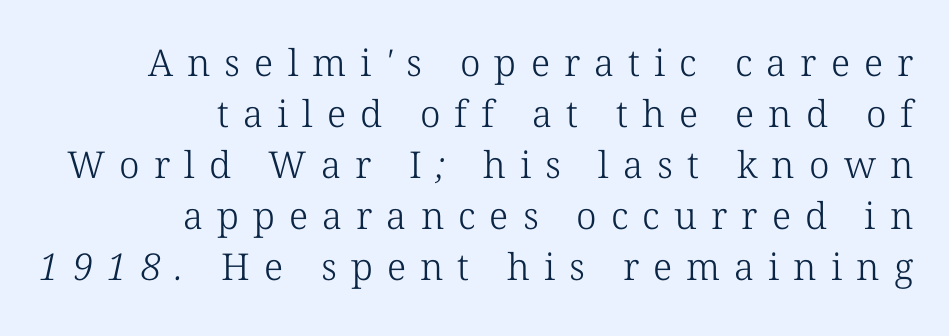
The letters advance in unequal steps, a hallmark of proportional type. Does the copy run flush right? Yes — the right margin is perfectly even. Regarding leading, the lines here are spaced in the standard way. The font family rendered here belongs to the serif group. Here the glyphs are tracked loosely, breaking word shapes into spaced letters.
